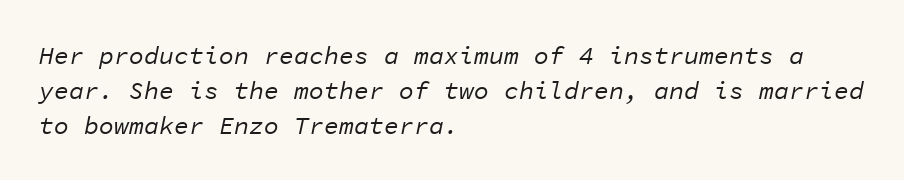
The ragged edge is on the right, which tells us the setting is flush left. Plain, unruled lines of type. Designer's note — italics engaged. The block of text has a typical density, with ordinary space between rows. No letter is thick-stroked: the sample isn't bold.
